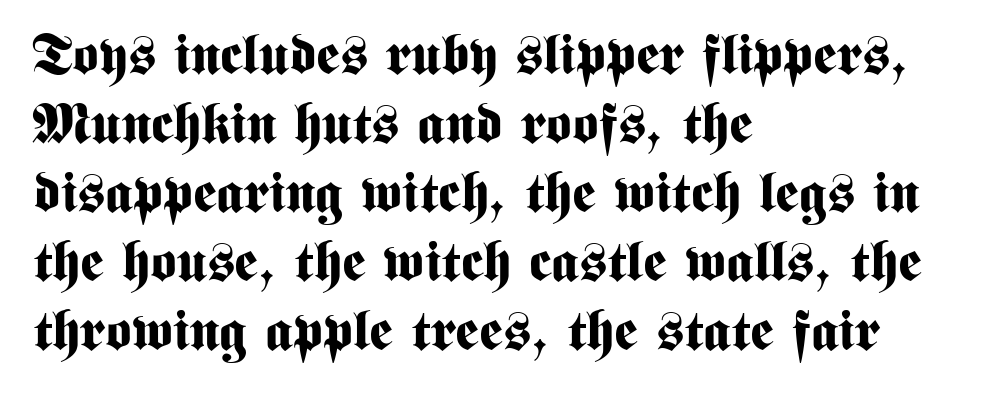
Q: Is the text bold? A: Yes.
Q: Is the text italic (slanted)? A: No, it is upright.
Q: Is the typeface a serif or a sans-serif typeface? A: Sans-serif.
Q: Is the text underlined? A: No.
Q: How is the paragraph aligned? A: Left-aligned.
Q: Is the spacing between letters normal or unusually wide? A: Normal.
Q: Width (condensed, normal, or wide)? A: Condensed.
Q: Stroke contrast? A: Medium.
Q: x-height? A: Medium.
Q: Monospaced? A: No.
